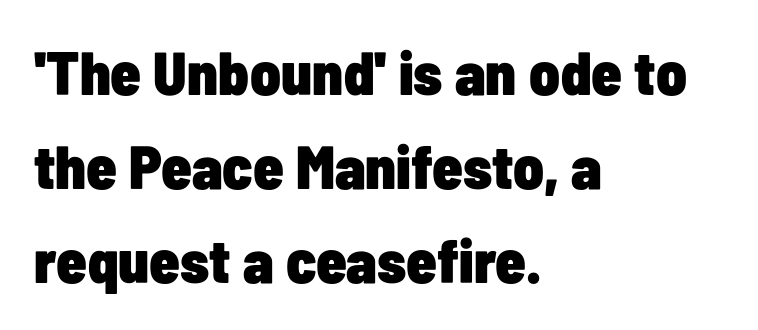
Q: Is the text bold? A: Yes.
Q: Is the text italic (slanted)? A: No, it is upright.
Q: Is the typeface a serif or a sans-serif typeface? A: Sans-serif.
Q: Is the text underlined? A: No.
Q: How is the paragraph aligned? A: Left-aligned.
Q: Is the spacing between letters normal or unusually wide? A: Normal.
Q: Is the spacing between lines tight, normal or loose? A: Normal.
Q: Width (condensed, normal, or wide)? A: Condensed.
Q: Stroke contrast? A: Low.
Q: x-height? A: Medium.
Q: Monospaced? A: No.
